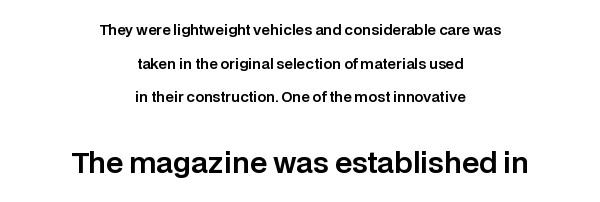
The image shows 28 px sans-serif type, upright; set centered, loose line spacing (2.4x), normal letter spacing, not underlined; the second (bottom) block is 2.0x larger; low stroke contrast and a large x-height.
